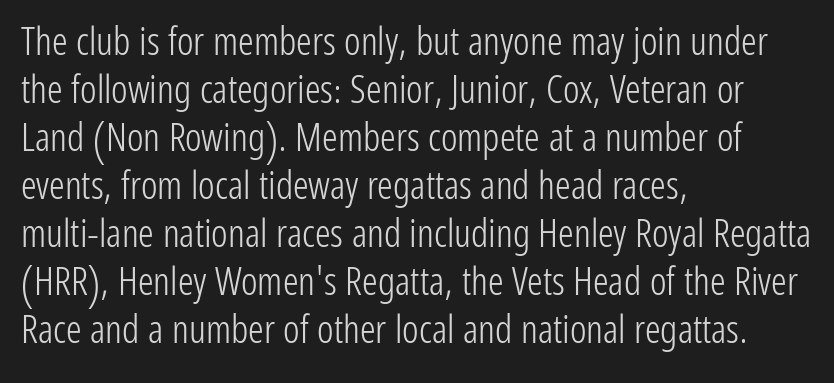
The image shows 39 px light, condensed sans-serif type, upright; set left-aligned, line spacing 1.23x, normal letter spacing, not underlined; low stroke contrast and a medium x-height.
